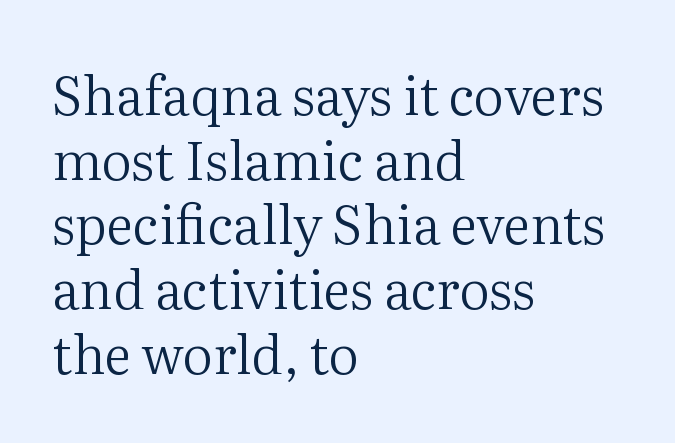
Q: Is the text bold? A: No.
Q: Is the text italic (slanted)? A: No, it is upright.
Q: Is the typeface a serif or a sans-serif typeface? A: Serif.
Q: Is the text underlined? A: No.
Q: How is the paragraph aligned? A: Left-aligned.
Q: Is the spacing between letters normal or unusually wide? A: Normal.
Q: Width (condensed, normal, or wide)? A: Normal.
Q: Stroke contrast? A: Medium.
Q: x-height? A: Medium.
Q: Monospaced? A: No.
